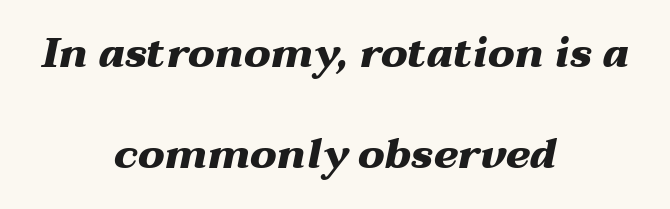
The image shows 41 px heavy, wide type, italic (leaning right); set centered, loose line spacing (2.47x), normal letter spacing, not underlined; medium stroke contrast and a medium x-height.
